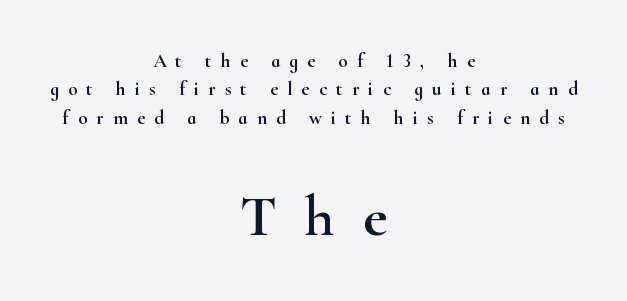
Q: Is the text italic (slanted)? A: No, it is upright.
Q: Is the typeface a serif or a sans-serif typeface? A: Serif.
Q: Is the text underlined? A: No.
Q: How is the paragraph aligned? A: Centered.
Q: Is the spacing between letters normal or unusually wide? A: Unusually wide.
Q: Is the spacing between lines tight, normal or loose? A: Normal.
Q: Which block of text is set in a larger size, the first (top) or the second (bottom)? A: The second (bottom) one.
Q: Width (condensed, normal, or wide)? A: Wide.
Q: Stroke contrast? A: High.
Q: x-height? A: Small.
Q: Monospaced? A: No.
